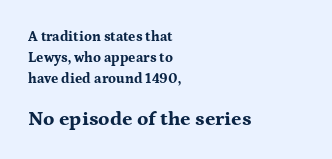
Q: Is the text bold? A: Yes.
Q: Is the text italic (slanted)? A: No, it is upright.
Q: Is the text underlined? A: No.
Q: How is the paragraph aligned? A: Left-aligned.
Q: Is the spacing between letters normal or unusually wide? A: Normal.
Q: Is the spacing between lines tight, normal or loose? A: Normal.
Q: Which block of text is set in a larger size, the first (top) or the second (bottom)? A: The second (bottom) one.
